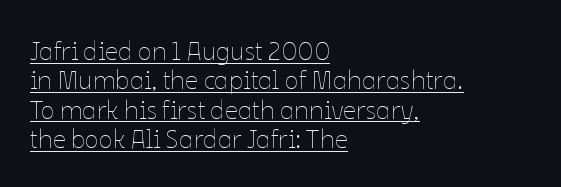
Stroke thickness stays within the range of a standard reading face or lighter. You can tell it's not italic because the verticals are truly vertical. Tracking here is standard; glyphs follow each other at the usual distance. The block of text is dense from top to bottom, with scant space between rows. Left-aligned paragraph, ragged on the right.
